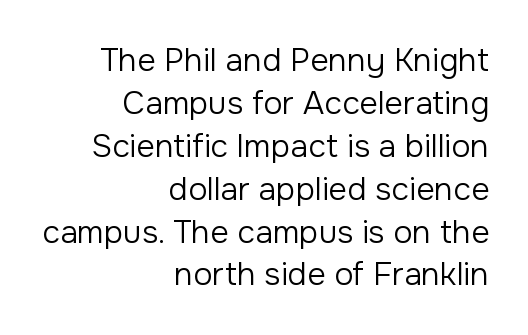
Q: Is the text bold? A: No.
Q: Is the text italic (slanted)? A: No, it is upright.
Q: Is the typeface a serif or a sans-serif typeface? A: Sans-serif.
Q: Is the text underlined? A: No.
Q: How is the paragraph aligned? A: Right-aligned.
Q: Is the spacing between letters normal or unusually wide? A: Normal.
Q: Is the spacing between lines tight, normal or loose? A: Normal.
Q: Width (condensed, normal, or wide)? A: Normal.
Q: Stroke contrast? A: Low.
Q: x-height? A: Medium.
Q: Monospaced? A: No.
